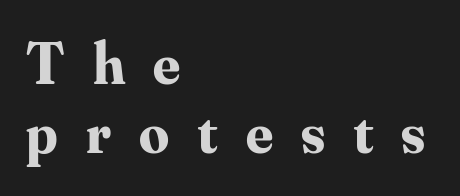
Q: Is the text bold? A: Yes.
Q: Is the text italic (slanted)? A: No, it is upright.
Q: Is the typeface a serif or a sans-serif typeface? A: Serif.
Q: Is the text underlined? A: No.
Q: How is the paragraph aligned? A: Left-aligned.
Q: Is the spacing between letters normal or unusually wide? A: Unusually wide.
Q: Width (condensed, normal, or wide)? A: Normal.
Q: Stroke contrast? A: Medium.
Q: x-height? A: Small.
Q: Monospaced? A: No.
